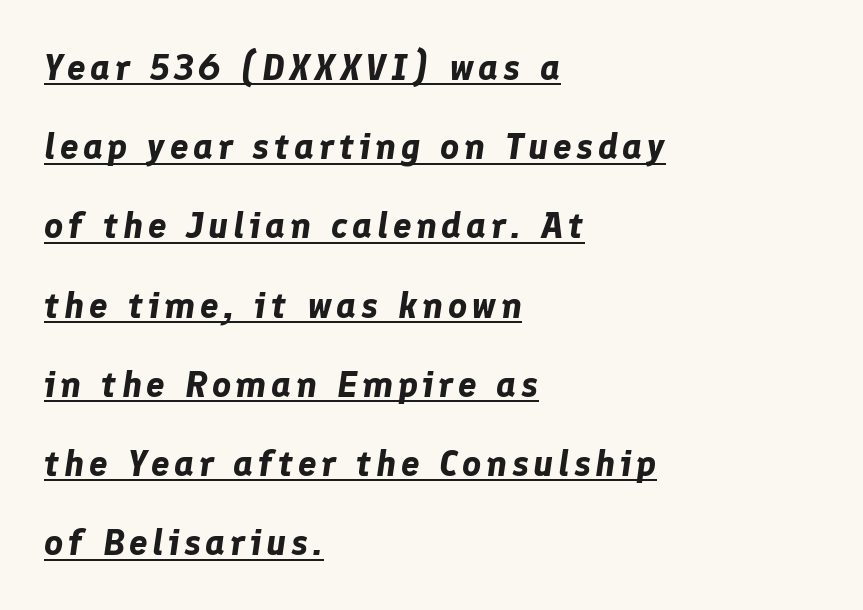
Q: Is the text bold? A: Yes.
Q: Is the text italic (slanted)? A: Yes, it leans right by about 8 degrees.
Q: Is the text underlined? A: Yes.
Q: How is the paragraph aligned? A: Left-aligned.
Q: Is the spacing between lines tight, normal or loose? A: Loose.
Q: Width (condensed, normal, or wide)? A: Normal.
Q: Stroke contrast? A: Low.
Q: x-height? A: Medium.
Q: Monospaced? A: No.
